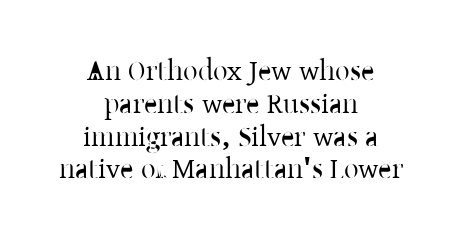
{"serif": "yes", "italic": "no", "width": "normal", "stroke_contrast": "low", "x_height": "medium", "monospaced": "no", "underline": "no", "align": "center", "line_spacing": "tight", "line_spacing_ratio": 1.13, "letter_spacing": "normal", "letter_spacing_em": 0.0, "glyph_px": 29}
